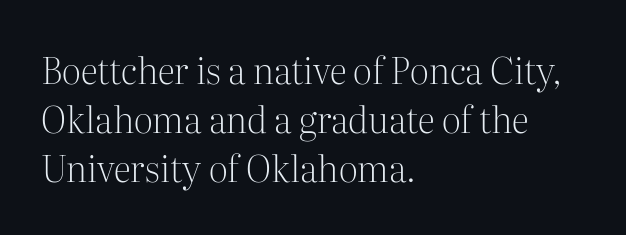
Q: Is the text bold? A: No.
Q: Is the text italic (slanted)? A: No, it is upright.
Q: Is the typeface a serif or a sans-serif typeface? A: Serif.
Q: Is the text underlined? A: No.
Q: How is the paragraph aligned? A: Left-aligned.
Q: Is the spacing between letters normal or unusually wide? A: Normal.
Q: Is the spacing between lines tight, normal or loose? A: Normal.
Q: Width (condensed, normal, or wide)? A: Normal.
Q: Stroke contrast? A: Medium.
Q: x-height? A: Medium.
Q: Monospaced? A: No.
